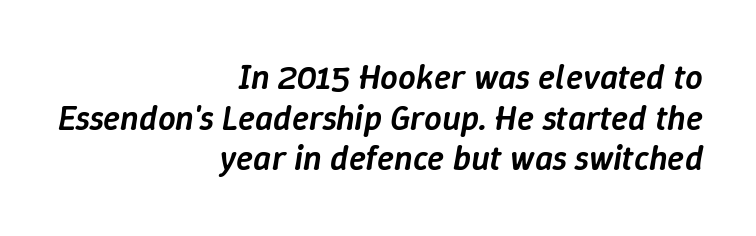
Q: Is the text bold? A: Semi-bold.
Q: Is the text italic (slanted)? A: Yes, it leans right by about 9 degrees.
Q: Is the text underlined? A: No.
Q: How is the paragraph aligned? A: Right-aligned.
Q: Is the spacing between letters normal or unusually wide? A: Normal.
Q: Width (condensed, normal, or wide)? A: Normal.
Q: Stroke contrast? A: Low.
Q: x-height? A: Medium.
Q: Monospaced? A: No.
